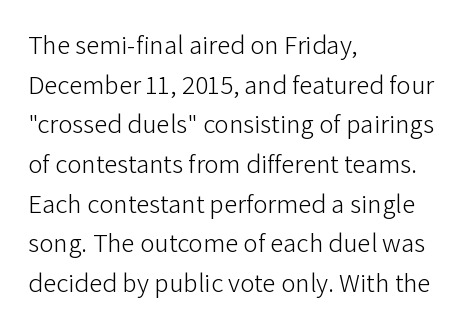
{"italic": "no", "bold": "no", "underline": "no", "align": "left", "line_spacing": "normal", "line_spacing_ratio": 1.47, "letter_spacing": "normal", "letter_spacing_em": 0.0, "glyph_px": 27}
